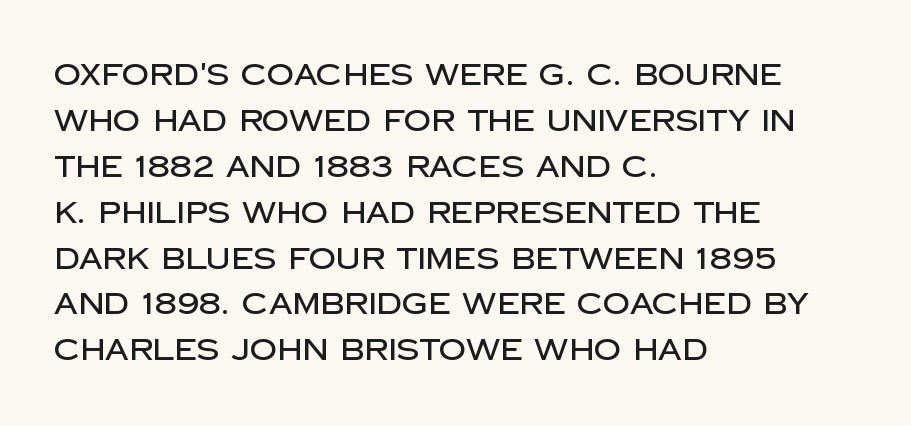
Looks like regular typesetting: each glyph gets only the width it needs. The specimen omits any rule beneath the text block's lines. Students, note that the glyphs here touch the page at normal intervals. Horizontal bands of white between lines are of average thickness. Grotesque or geometric, the face here clearly has no serifs. Each line starts at the same left margin while the right side varies.
